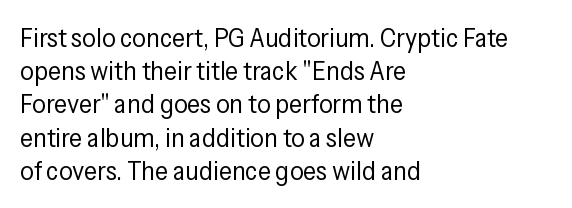
The image shows 27 px text type, upright; set left-aligned, line spacing 1.23x, normal letter spacing, not underlined.
